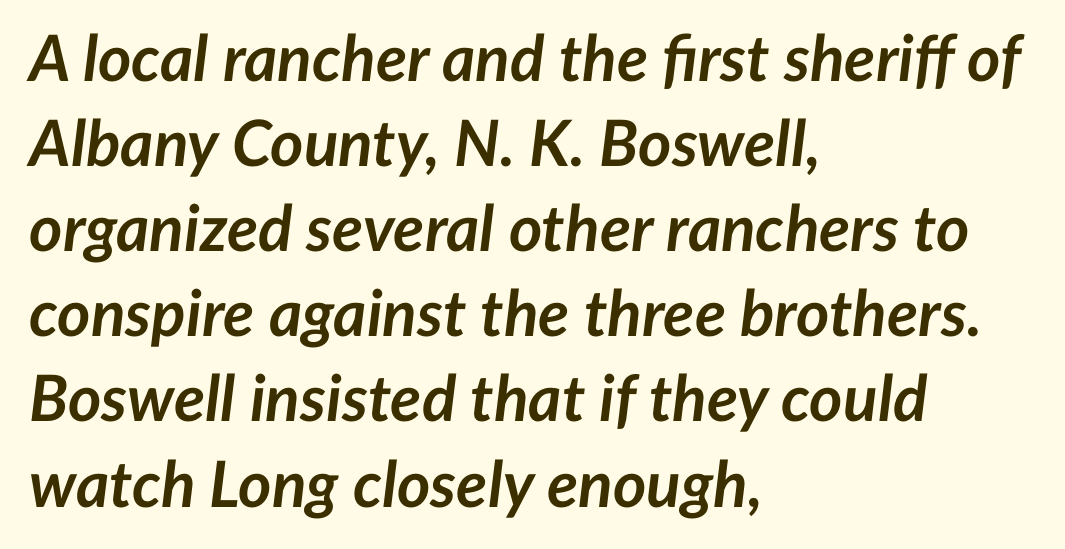
The image shows 64 px semibold type, italic (leaning right); set left-aligned, normal line spacing (1.33x), normal letter spacing, not underlined; low stroke contrast and a medium x-height.
